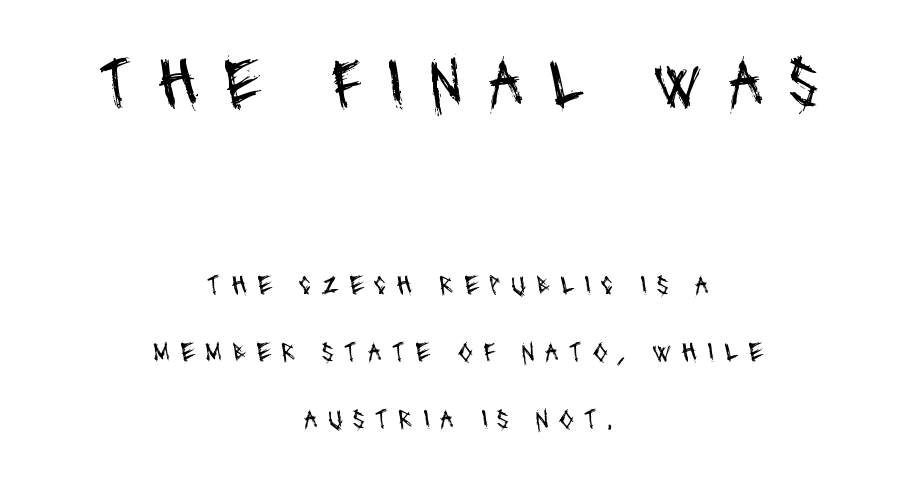
A typesetter would call this heavily tracked-out type. The composition opens big and finishes small. Each letter's strokes conclude bluntly, with no projecting serifs. A great deal of white space separates one row of letters from the next. The baseline area is clear.
